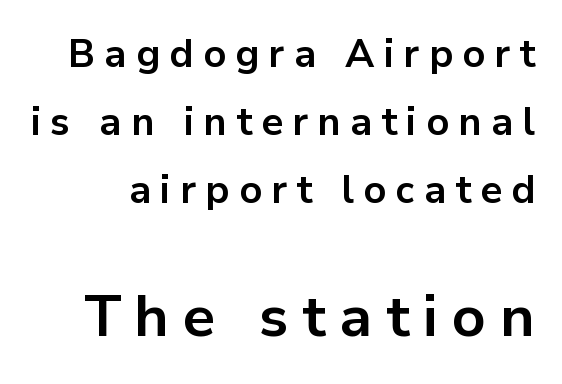
Thick stems and heavy bowls — unmistakably bold. Spacing between characters has been opened up far beyond the box default. These two chunks differ in scale, with the bottom chunk taking the larger measure. Quick note: not italic, upright. This is sans-serif lettering, the kind often seen on screens and signage. Unmarked baselines from the first word to the last.
